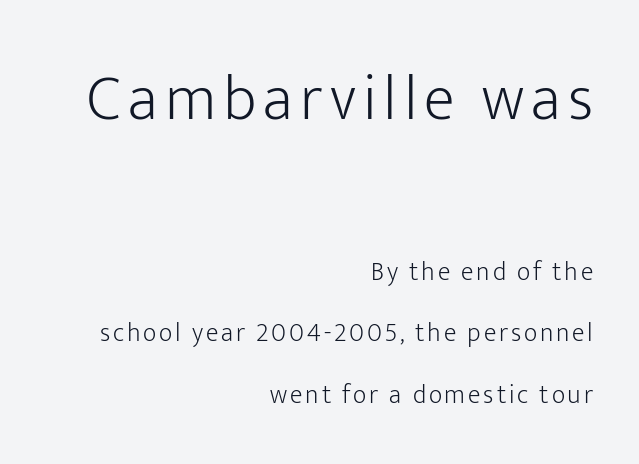
The image shows 64 px light sans-serif type, upright; set right-aligned, loose line spacing (2.38x), not underlined; the first (top) block is 2.46x larger; low stroke contrast and a medium x-height.
